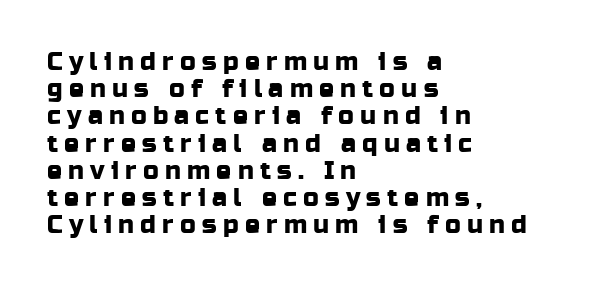
These lines are set flush left with a ragged right edge. A roman cut, with each character standing at attention. The type is letterspaced generously, with wide tracking. The glyphs are unaccompanied by any horizontal stroke below them. The designer dialed line spacing down below the default.
